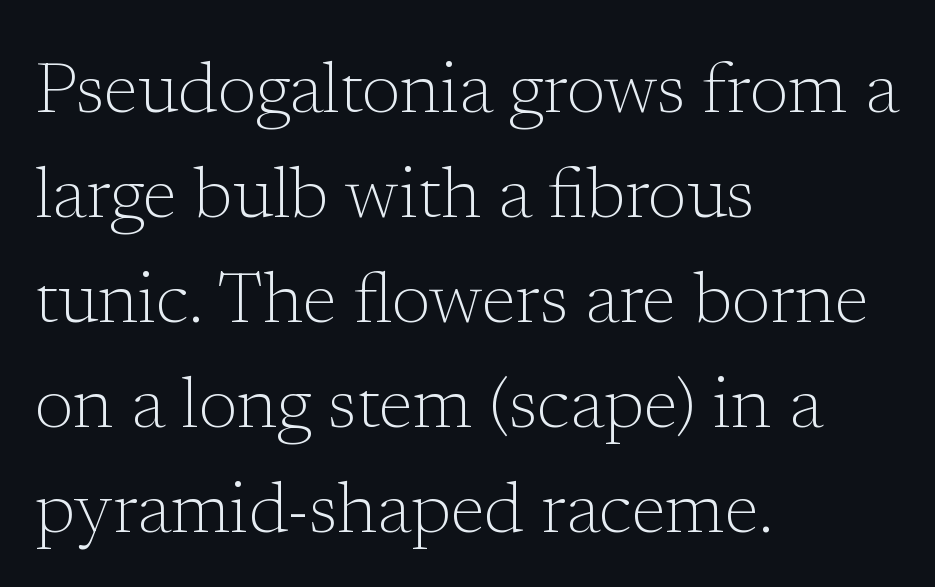
The image shows 71 px light serif type, upright; set left-aligned, normal line spacing (1.48x), normal letter spacing, not underlined; low stroke contrast and a medium x-height.
